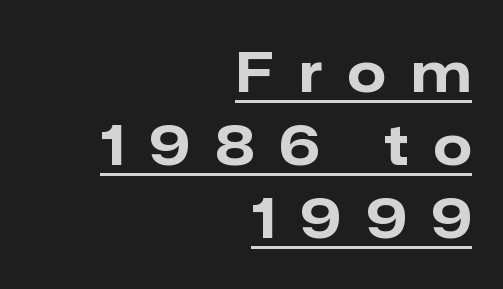
{"serif": "no", "italic": "no", "bold": "yes", "weight": "bold", "width": "normal", "stroke_contrast": "low", "x_height": "medium", "monospaced": "no", "underline": "yes", "align": "right", "line_spacing": "normal", "line_spacing_ratio": 1.33, "letter_spacing": "wide", "letter_spacing_em": 0.48, "glyph_px": 55}
